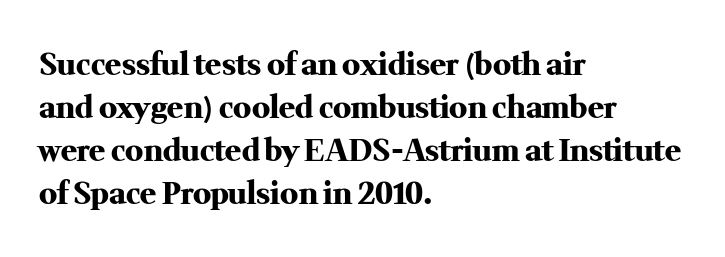
{"serif": "yes", "italic": "no", "bold": "yes", "weight": "heavy", "width": "normal", "stroke_contrast": "medium", "x_height": "medium", "monospaced": "no", "underline": "no", "align": "left", "line_spacing": "normal", "line_spacing_ratio": 1.43, "letter_spacing": "normal", "letter_spacing_em": 0.0, "glyph_px": 30}
